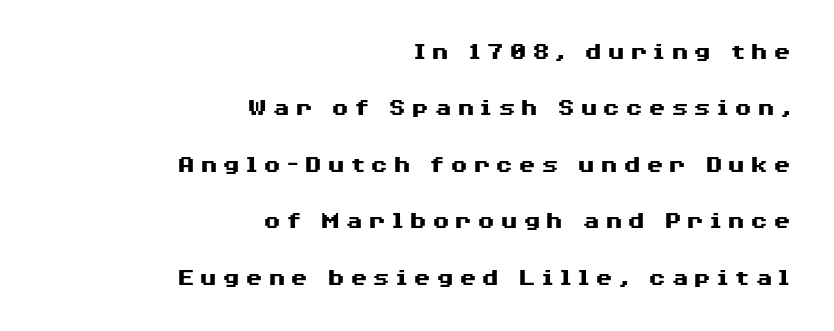
{"italic": "no", "bold": "yes", "underline": "no", "align": "right", "line_spacing": "loose", "line_spacing_ratio": 2.17, "glyph_px": 26}
